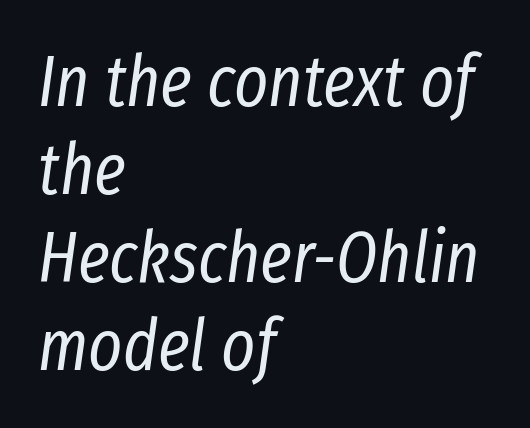
The image shows 72 px regular-weight, condensed type, italic (leaning right); set left-aligned, line spacing 1.22x, normal letter spacing, not underlined; low stroke contrast and a medium x-height.
